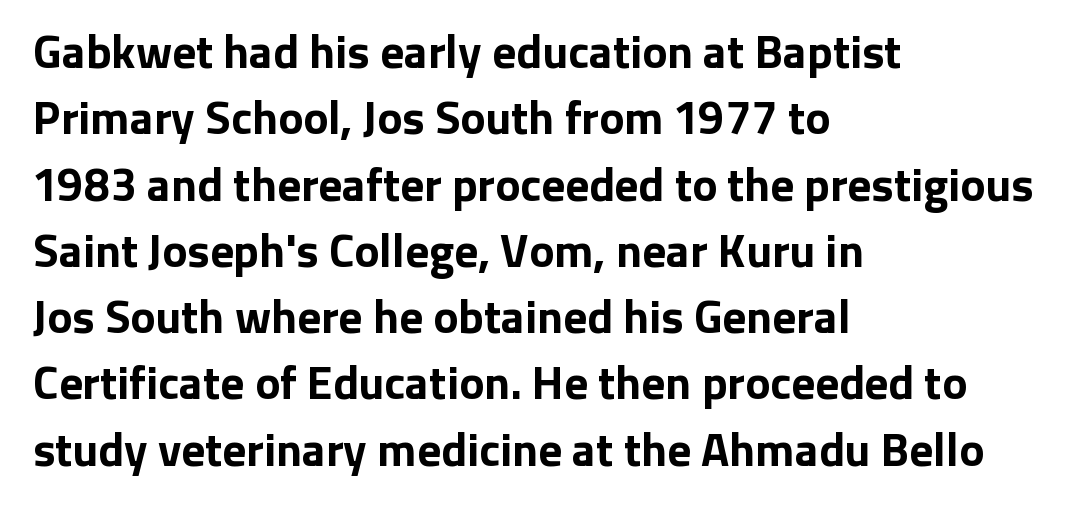
Typographically, this falls in the sans-serif category. A clean baseline with only descenders dipping below it. Reading down the column, the eye jumps a familiar distance to each next line. The text block is weighted toward the left margin, trailing off unevenly rightward.
